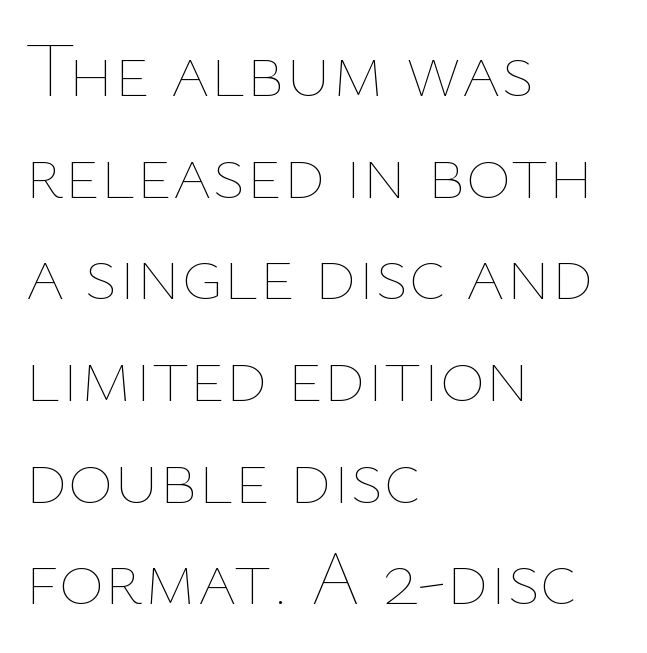
Vertical strokes here are truly vertical. Leftover space on each line is placed entirely after the last word. The passage shown has conventional tracking throughout. Just letters on the line, the space beneath them empty. Horizontal bands of white between lines are of average thickness. This is not heavy type; no bold has been used.
